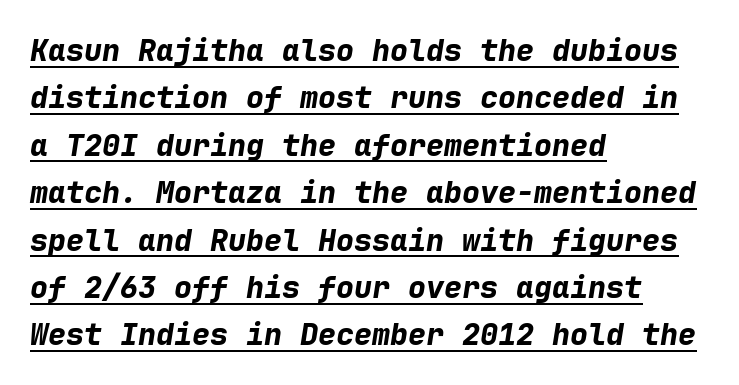
The image shows 30 px bold type, italic (leaning right), monospaced; set left-aligned, normal line spacing (1.58x), normal letter spacing, underlined; low stroke contrast and a medium x-height.
